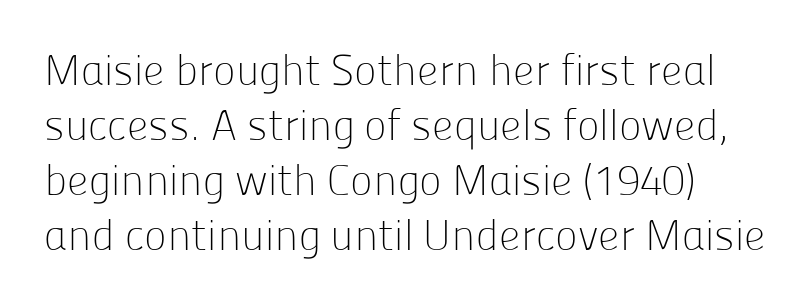
Q: Is the text bold? A: No.
Q: Is the text italic (slanted)? A: No, it is upright.
Q: Is the typeface a serif or a sans-serif typeface? A: Sans-serif.
Q: Is the text underlined? A: No.
Q: Is the spacing between letters normal or unusually wide? A: Normal.
Q: Is the spacing between lines tight, normal or loose? A: Normal.
Q: Width (condensed, normal, or wide)? A: Normal.
Q: Stroke contrast? A: Low.
Q: x-height? A: Medium.
Q: Monospaced? A: No.
